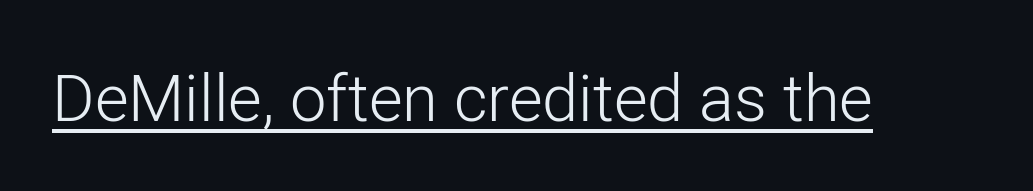
Q: Is the text bold? A: No.
Q: Is the text italic (slanted)? A: No, it is upright.
Q: Is the typeface a serif or a sans-serif typeface? A: Sans-serif.
Q: Is the text underlined? A: Yes.
Q: Is the spacing between letters normal or unusually wide? A: Normal.
Q: Width (condensed, normal, or wide)? A: Normal.
Q: Stroke contrast? A: Low.
Q: x-height? A: Medium.
Q: Monospaced? A: No.
